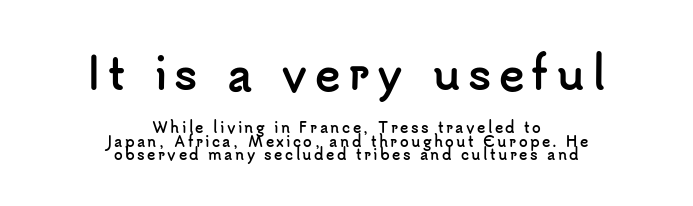
The image shows 43 px semibold sans-serif type, upright; set centered, tight line spacing (0.97x), not underlined; the first (top) block is 3.07x larger; low stroke contrast and a small x-height.
